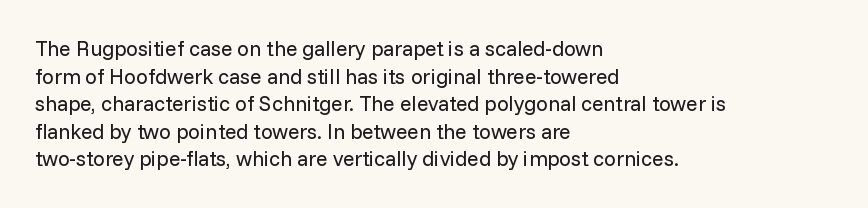
Q: Is the text bold? A: No.
Q: Is the text italic (slanted)? A: No, it is upright.
Q: Is the text underlined? A: No.
Q: How is the paragraph aligned? A: Left-aligned.
Q: Is the spacing between letters normal or unusually wide? A: Normal.
Q: Is the spacing between lines tight, normal or loose? A: Normal.
